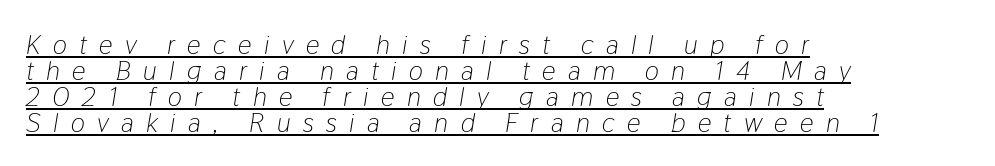
Q: Is the text bold? A: No.
Q: Is the text italic (slanted)? A: Yes, it leans right by about 9 degrees.
Q: Is the text underlined? A: Yes.
Q: How is the paragraph aligned? A: Left-aligned.
Q: Is the spacing between letters normal or unusually wide? A: Unusually wide.
Q: Is the spacing between lines tight, normal or loose? A: Tight.
